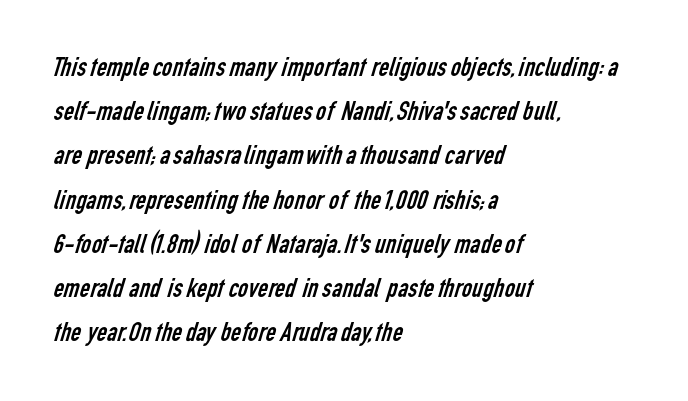
Stroke terminals: plain, sans-serif. One-word summary of the alignment: left. The passage shown is not underscored anywhere. No letter is thick-stroked: the sample isn't bold. The line-height multiplier appears to be the usual default. This rendering leaves character spacing at its baseline value.
